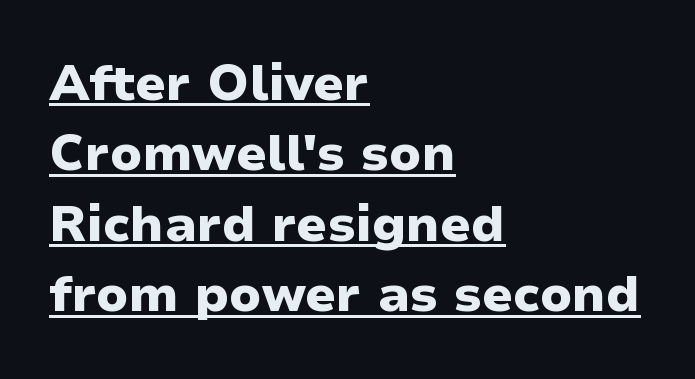
Q: Is the text bold? A: Yes.
Q: Is the text italic (slanted)? A: No, it is upright.
Q: Is the typeface a serif or a sans-serif typeface? A: Sans-serif.
Q: Is the text underlined? A: Yes.
Q: How is the paragraph aligned? A: Left-aligned.
Q: Is the spacing between letters normal or unusually wide? A: Normal.
Q: Is the spacing between lines tight, normal or loose? A: Normal.
Q: Width (condensed, normal, or wide)? A: Normal.
Q: Stroke contrast? A: Low.
Q: x-height? A: Medium.
Q: Monospaced? A: No.
